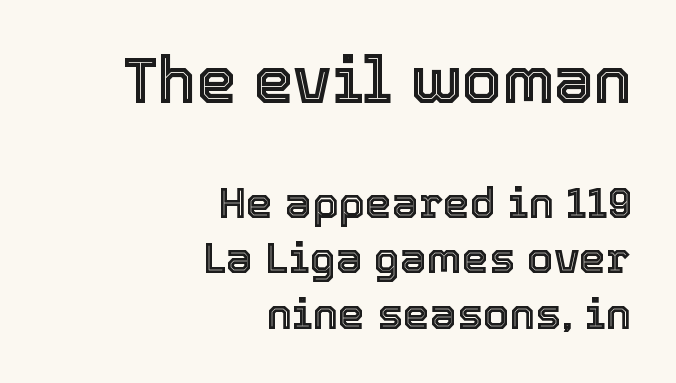
{"italic": "no", "width": "normal", "x_height": "medium", "monospaced": "no", "underline": "no", "align": "right", "line_spacing": "normal", "line_spacing_ratio": 1.29, "letter_spacing": "normal", "letter_spacing_em": 0.0, "larger_block": "first", "size_ratio": 1.49, "glyph_px": 64}
